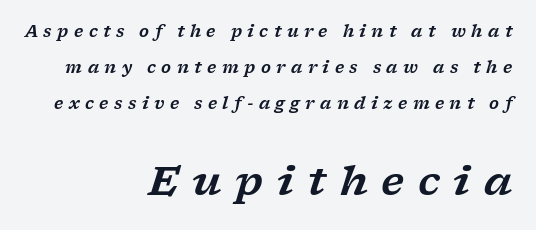
Quick note: underline off. The vertical gap from one line to the next is large. The lower block of text is set noticeably larger than the block above it. Yep, that's italic — everything's leaning. Does the copy run flush right? Yes — the right margin is perfectly even.
